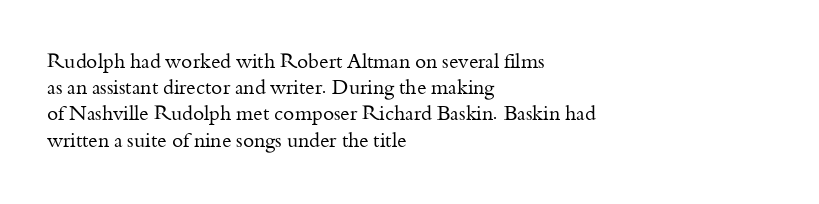
{"italic": "no", "bold": "no", "underline": "no", "align": "left", "line_spacing": "normal", "line_spacing_ratio": 1.31, "letter_spacing": "normal", "letter_spacing_em": 0.0, "glyph_px": 20}
